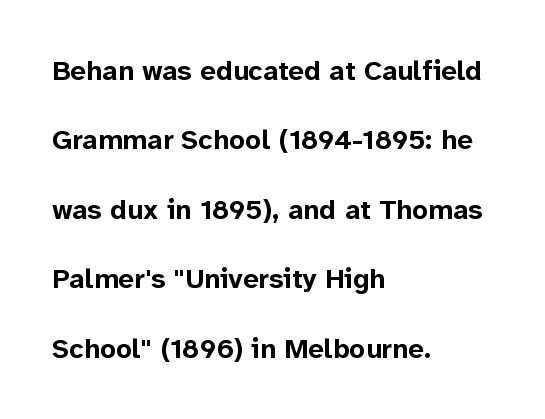
The image shows 28 px bold sans-serif type, upright; set left-aligned, loose line spacing (2.48x), normal letter spacing, not underlined; low stroke contrast and a medium x-height.
